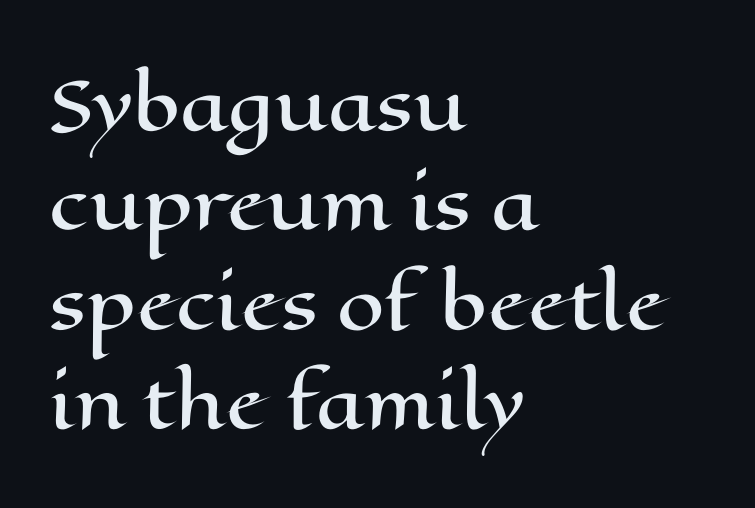
The image shows 68 px wide type, upright; set left-aligned, normal line spacing (1.46x), normal letter spacing, not underlined; high stroke contrast and a medium x-height.
